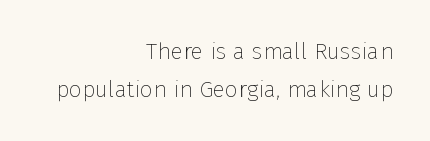
Q: Is the text bold? A: No.
Q: Is the text italic (slanted)? A: No, it is upright.
Q: Is the text underlined? A: No.
Q: How is the paragraph aligned? A: Right-aligned.
Q: Is the spacing between letters normal or unusually wide? A: Normal.
Q: Is the spacing between lines tight, normal or loose? A: Normal.
